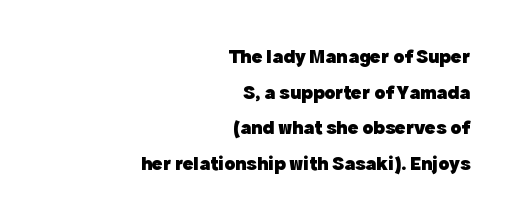
There is no visible air inserted between adjacent glyphs. The rendering anchors every line to the right-hand side. The zone under the glyphs is completely vacant. Plenty of ink on the page — the face is bold.
